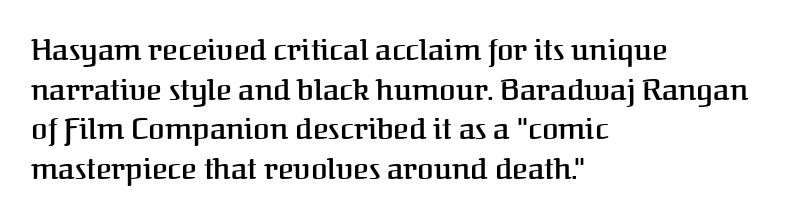
No italicization has been applied; the sample stays upright. Its strokes are somewhat broadened, the hallmark of semibold type. Short and long lines alike share a common starting point at left. Regarding leading, the lines here are spaced in the standard way. Do the characters align in a grid? No, the font is proportional. The font family rendered here belongs to the serif group.
